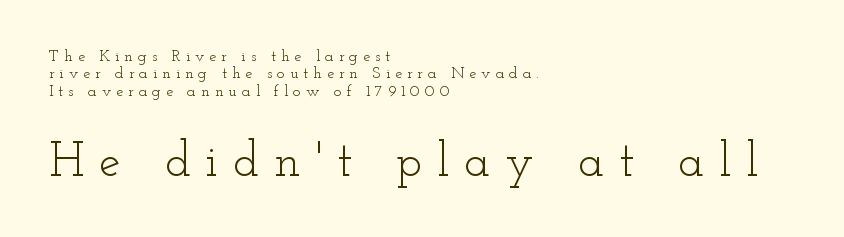
The image shows 48 px light, wide serif type, upright; set left-aligned, tight line spacing (1.09x), unusually wide letter spacing (+0.31 em), not underlined; the second (bottom) block is 3.0x larger; low stroke contrast and a small x-height.
